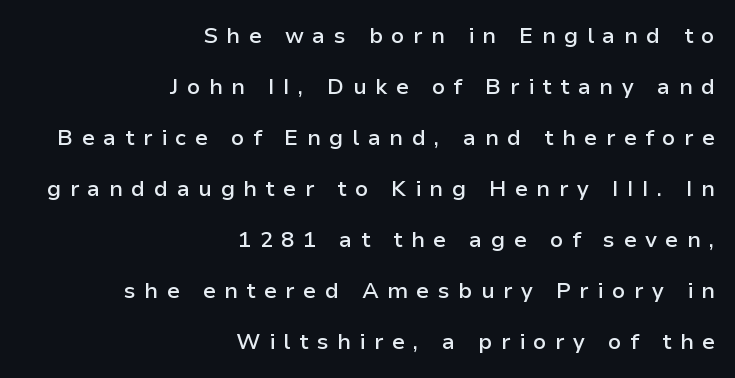
The image shows 22 px text type, upright; set right-aligned, loose line spacing (2.32x), unusually wide letter spacing (+0.38 em), not underlined.
